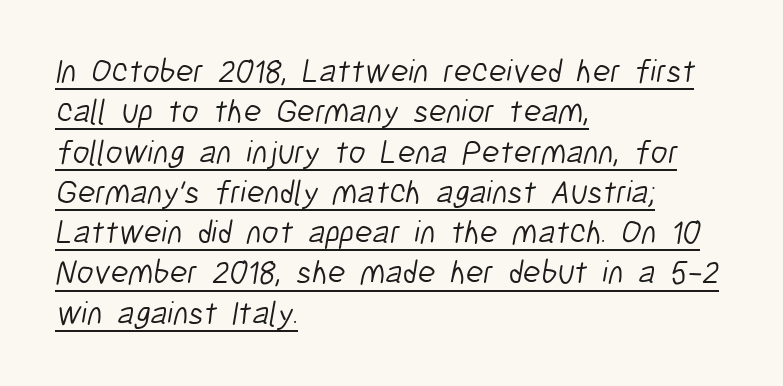
{"serif": "no", "bold": "no", "weight": "light", "width": "condensed", "stroke_contrast": "low", "x_height": "medium", "monospaced": "no", "underline": "yes", "align": "left", "line_spacing_ratio": 1.22, "letter_spacing": "normal", "letter_spacing_em": 0.0, "glyph_px": 33}
